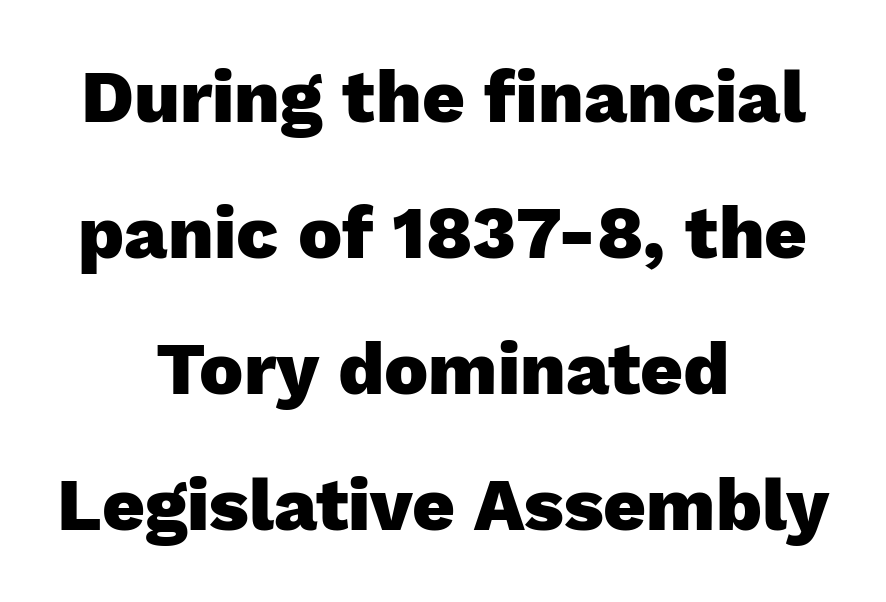
The image shows 74 px heavy sans-serif type, upright; set centered, line spacing 1.84x, normal letter spacing, not underlined; low stroke contrast and a medium x-height.
